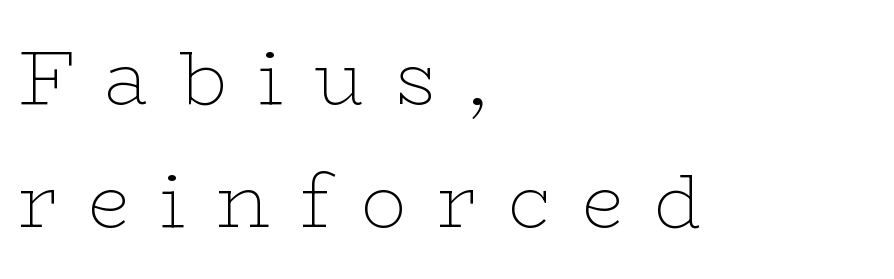
Q: Is the text bold? A: No.
Q: Is the text italic (slanted)? A: No, it is upright.
Q: Is the typeface a serif or a sans-serif typeface? A: Serif.
Q: Is the text underlined? A: No.
Q: How is the paragraph aligned? A: Left-aligned.
Q: Is the spacing between letters normal or unusually wide? A: Unusually wide.
Q: Is the spacing between lines tight, normal or loose? A: Normal.
Q: Width (condensed, normal, or wide)? A: Wide.
Q: Stroke contrast? A: Low.
Q: x-height? A: Medium.
Q: Monospaced? A: No.
